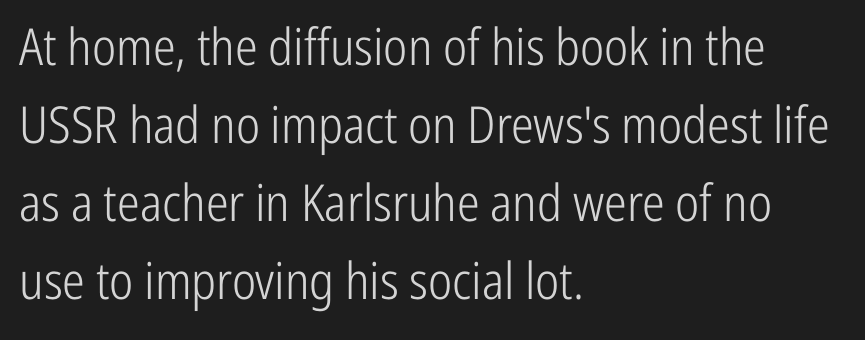
Q: Is the text bold? A: No.
Q: Is the text italic (slanted)? A: No, it is upright.
Q: Is the typeface a serif or a sans-serif typeface? A: Sans-serif.
Q: Is the text underlined? A: No.
Q: How is the paragraph aligned? A: Left-aligned.
Q: Is the spacing between letters normal or unusually wide? A: Normal.
Q: Is the spacing between lines tight, normal or loose? A: Normal.
Q: Width (condensed, normal, or wide)? A: Condensed.
Q: Stroke contrast? A: Low.
Q: x-height? A: Medium.
Q: Monospaced? A: No.
